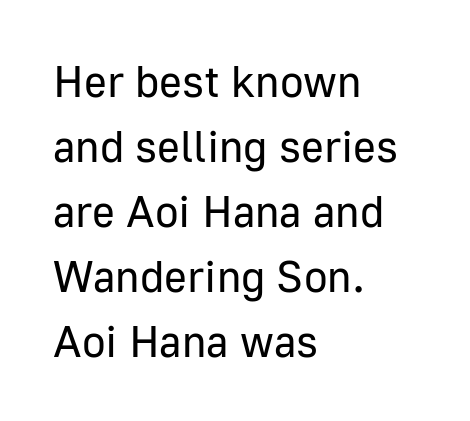
In terms of letterspacing, this is plain default setting. A typesetter would label this face a sans. The space directly below the letters is spotless. Each letter keeps its own natural width here, so spacing adapts to shape. Compared with typical paragraphs, the rows here are spaced about the same.
